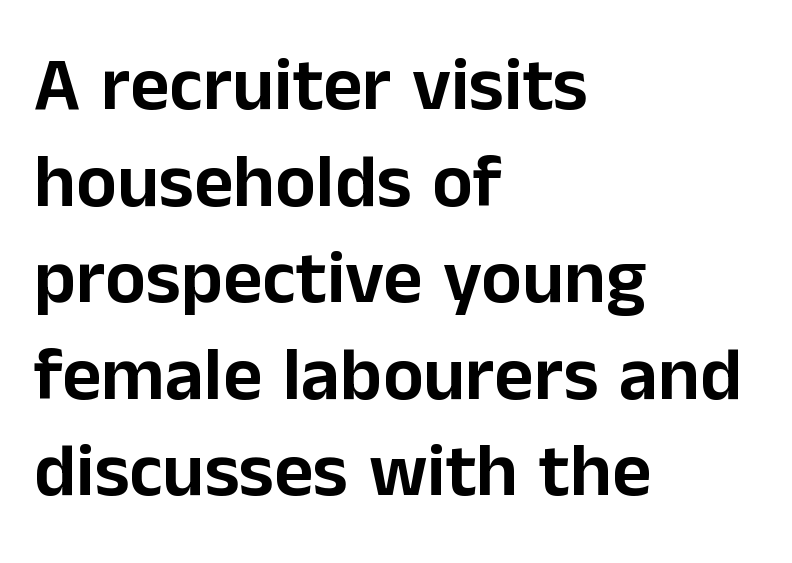
Rendered with straight, roman letterforms. The string is rendered with underlining switched off. Visually the block forms a straight wall on the left and a jagged coastline on the right. What's the leading like? Ordinary, nothing unusual. Is this a sans? Yes — the strokes have no serifs.
